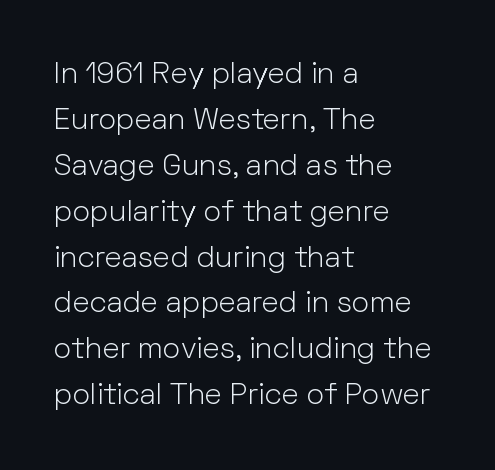
Q: Is the text bold? A: No.
Q: Is the text italic (slanted)? A: No, it is upright.
Q: Is the typeface a serif or a sans-serif typeface? A: Sans-serif.
Q: Is the text underlined? A: No.
Q: How is the paragraph aligned? A: Left-aligned.
Q: Is the spacing between letters normal or unusually wide? A: Normal.
Q: Is the spacing between lines tight, normal or loose? A: Normal.
Q: Width (condensed, normal, or wide)? A: Normal.
Q: Stroke contrast? A: Low.
Q: x-height? A: Medium.
Q: Monospaced? A: No.
